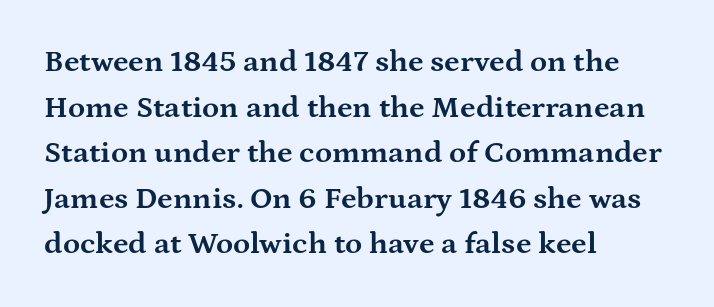
Q: Is the text bold? A: Yes.
Q: Is the text italic (slanted)? A: No, it is upright.
Q: Is the typeface a serif or a sans-serif typeface? A: Serif.
Q: Is the text underlined? A: No.
Q: How is the paragraph aligned? A: Left-aligned.
Q: Is the spacing between letters normal or unusually wide? A: Normal.
Q: Is the spacing between lines tight, normal or loose? A: Normal.
Q: Width (condensed, normal, or wide)? A: Wide.
Q: Stroke contrast? A: Medium.
Q: x-height? A: Medium.
Q: Monospaced? A: No.
